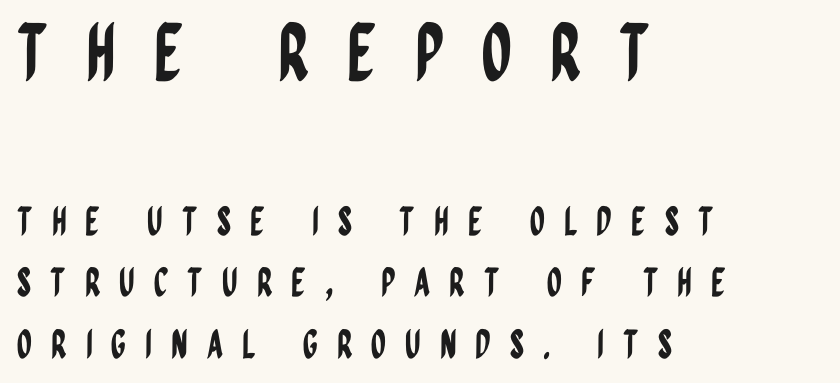
{"serif": "no", "italic": "no", "width": "condensed", "stroke_contrast": "low", "x_height": "large", "monospaced": "no", "underline": "no", "align": "left", "line_spacing": "normal", "line_spacing_ratio": 1.58, "letter_spacing": "wide", "letter_spacing_em": 0.48, "larger_block": "first", "size_ratio": 2.0, "glyph_px": 78}
